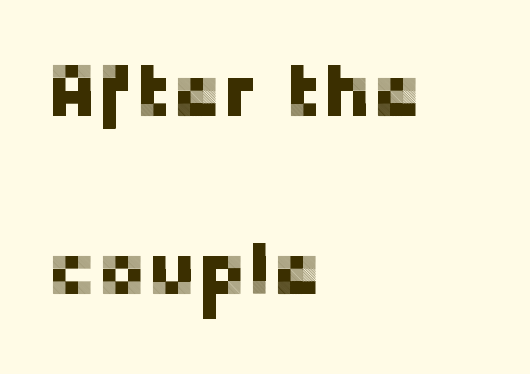
The image shows 75 px sans-serif type, upright; set left-aligned, loose line spacing (2.38x), normal letter spacing, not underlined; low stroke contrast and a medium x-height.
